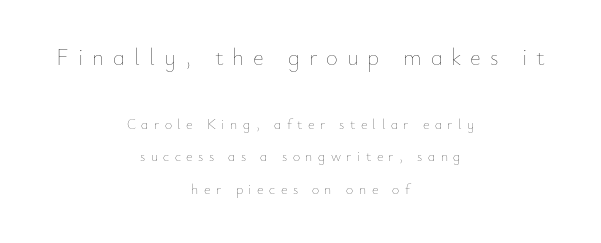
Q: Is the text bold? A: No.
Q: Is the text italic (slanted)? A: No, it is upright.
Q: Is the text underlined? A: No.
Q: How is the paragraph aligned? A: Centered.
Q: Is the spacing between letters normal or unusually wide? A: Unusually wide.
Q: Is the spacing between lines tight, normal or loose? A: Loose.
Q: Which block of text is set in a larger size, the first (top) or the second (bottom)? A: The first (top) one.
